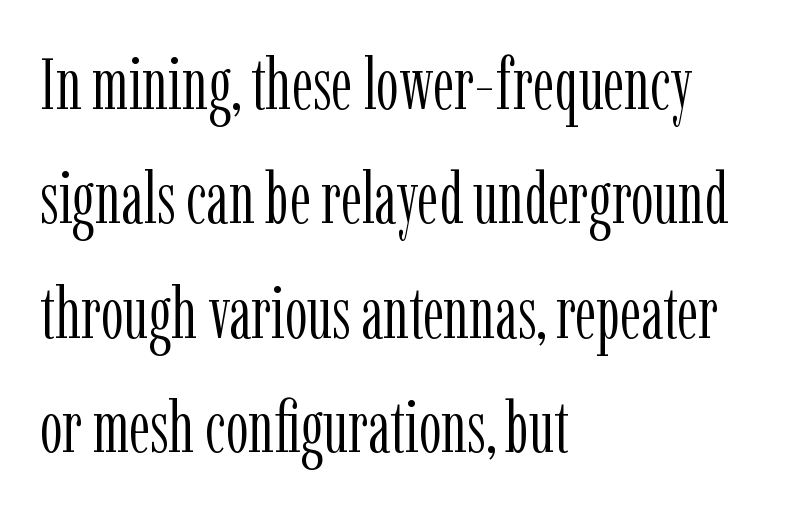
Inter-character spacing is left at the font's built-in metrics. Each line starts at the same left margin while the right side varies. Stroke mass is kept to a normal reading level or below. Tall strokes in this sample are plumb rather than angled.
